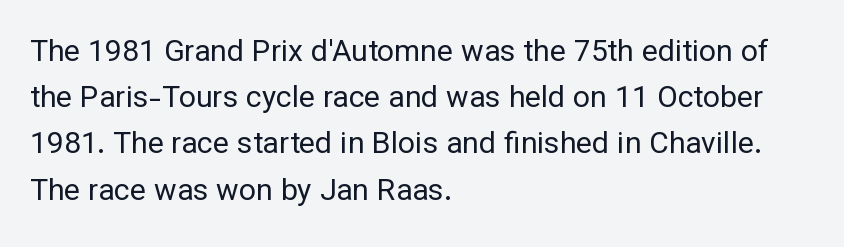
The image shows 30 px regular-weight sans-serif type, upright; set left-aligned, normal line spacing (1.54x), normal letter spacing, not underlined; low stroke contrast and a medium x-height.
